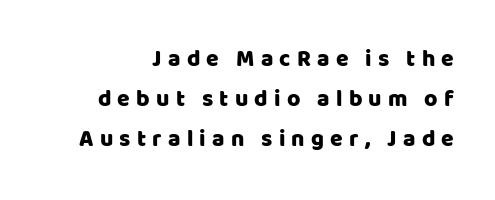
This sample uses expanded letter spacing, leaving extra air between glyphs. Letters rest on an invisible, unmarked baseline. Posture: straight, roman, zero tilt.
